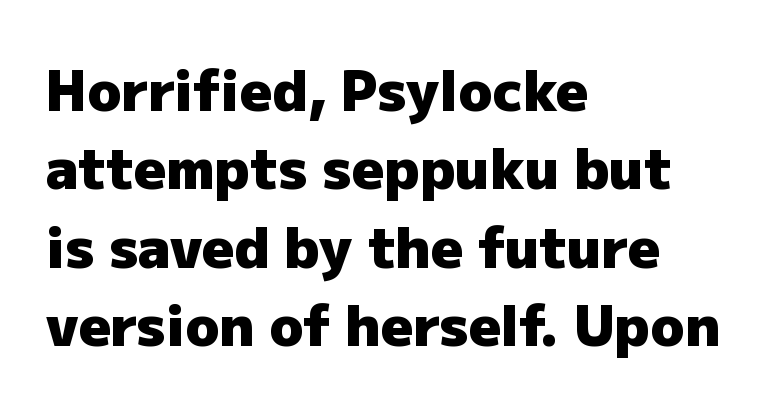
Q: Is the text bold? A: Yes.
Q: Is the text italic (slanted)? A: No, it is upright.
Q: Is the typeface a serif or a sans-serif typeface? A: Sans-serif.
Q: Is the text underlined? A: No.
Q: How is the paragraph aligned? A: Left-aligned.
Q: Is the spacing between letters normal or unusually wide? A: Normal.
Q: Is the spacing between lines tight, normal or loose? A: Normal.
Q: Width (condensed, normal, or wide)? A: Normal.
Q: Stroke contrast? A: Low.
Q: x-height? A: Medium.
Q: Monospaced? A: No.
